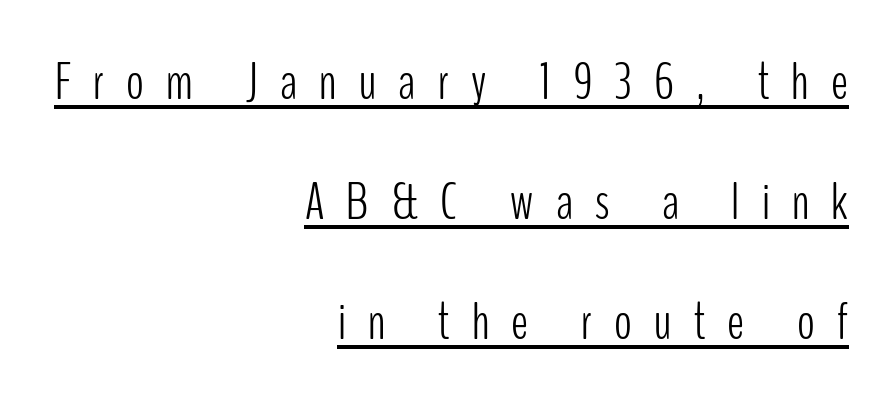
{"serif": "no", "italic": "no", "bold": "no", "weight": "light", "width": "condensed", "stroke_contrast": "low", "x_height": "medium", "monospaced": "no", "underline": "yes", "align": "right", "line_spacing": "loose", "line_spacing_ratio": 2.31, "letter_spacing": "wide", "letter_spacing_em": 0.43, "glyph_px": 52}
